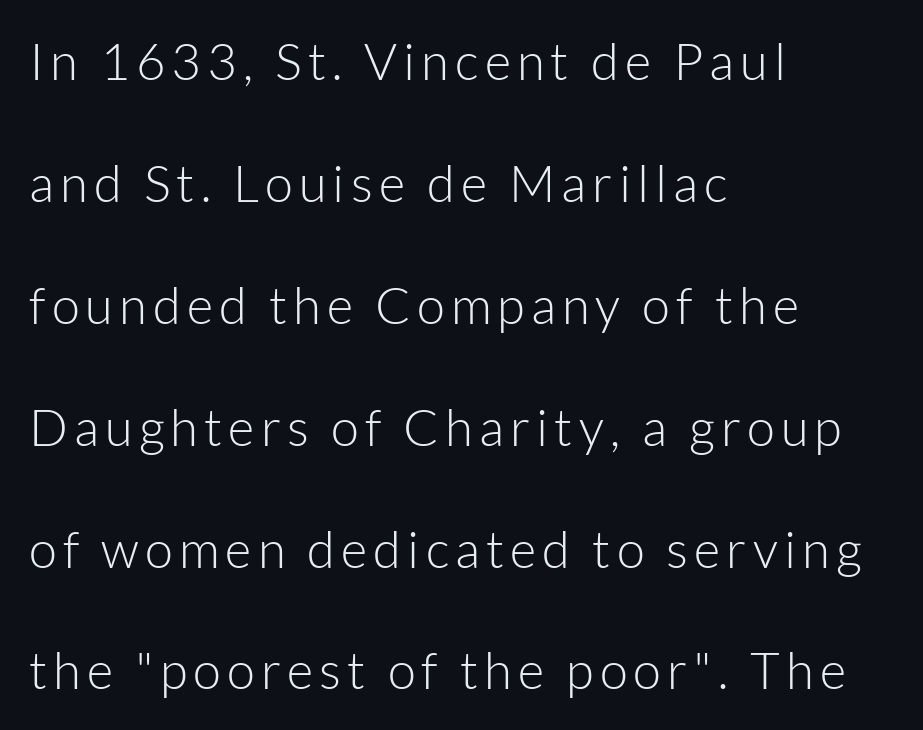
{"serif": "no", "italic": "no", "bold": "no", "weight": "light", "width": "normal", "stroke_contrast": "low", "x_height": "medium", "monospaced": "no", "underline": "no", "align": "left", "line_spacing": "loose", "line_spacing_ratio": 2.39, "glyph_px": 51}
